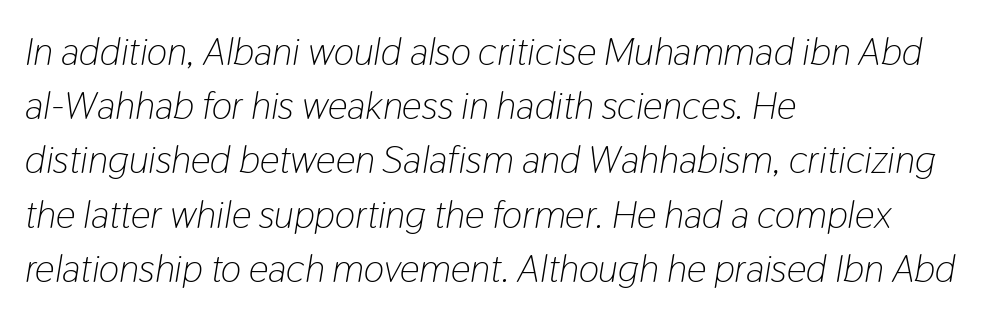
Q: Is the text bold? A: No.
Q: Is the text italic (slanted)? A: Yes, it leans right by about 9 degrees.
Q: Is the text underlined? A: No.
Q: How is the paragraph aligned? A: Left-aligned.
Q: Is the spacing between letters normal or unusually wide? A: Normal.
Q: Is the spacing between lines tight, normal or loose? A: Normal.
Q: Width (condensed, normal, or wide)? A: Condensed.
Q: Stroke contrast? A: Low.
Q: x-height? A: Medium.
Q: Monospaced? A: No.
